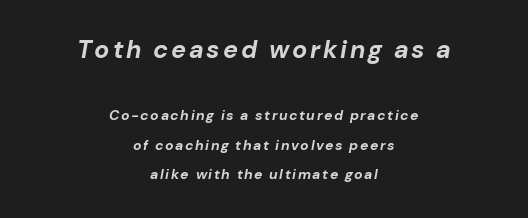
The image shows 25 px bold type, italic (leaning right); set centered, loose line spacing (2.12x), not underlined; the first (top) block is 1.79x larger.
